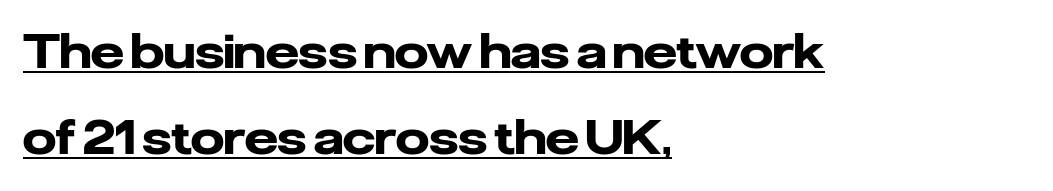
The strokes are fattened all the way to bold. Upright lettering throughout. Default kerning and tracking; the words read as compact shapes. This sample has the flowing, uneven cadence of proportional lettering. The face used here is a sans, in the tradition of grotesques and geometrics. Underlined type.
